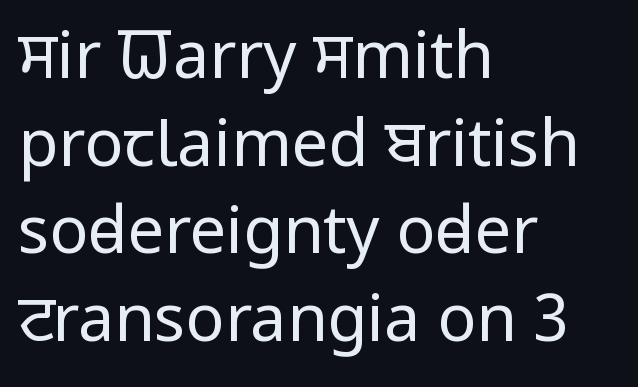
Each new line begins a customary step beneath the previous one. This rendering leaves character spacing at its baseline value. The strip under each line holds only bare page. Compared with a typical body face, this is equally light or lighter still. Posture: straight, roman, zero tilt.
